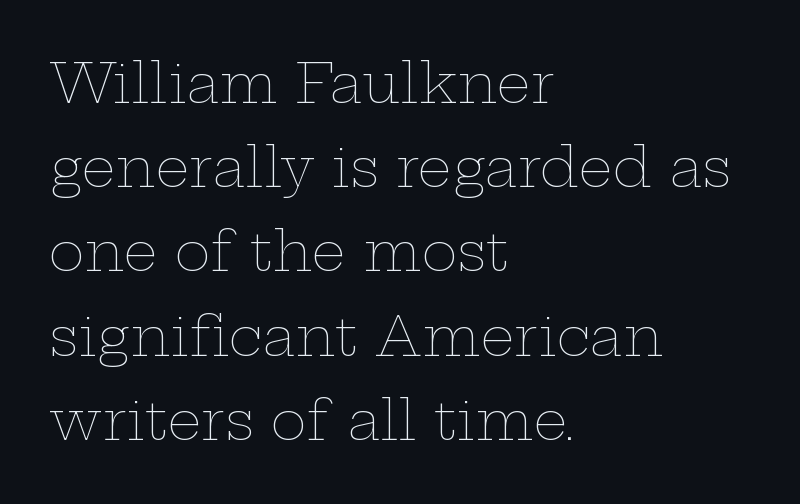
Q: Is the text bold? A: No.
Q: Is the text italic (slanted)? A: No, it is upright.
Q: Is the text underlined? A: No.
Q: How is the paragraph aligned? A: Left-aligned.
Q: Is the spacing between letters normal or unusually wide? A: Normal.
Q: Is the spacing between lines tight, normal or loose? A: Normal.
Q: Width (condensed, normal, or wide)? A: Wide.
Q: Stroke contrast? A: Low.
Q: x-height? A: Medium.
Q: Monospaced? A: No.
